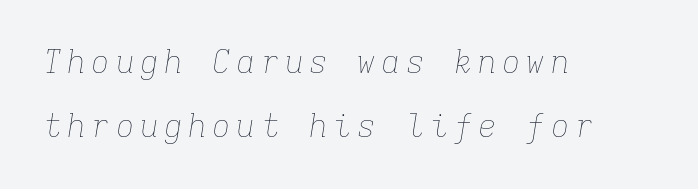
The image shows 31 px thin type, italic (leaning right), monospaced; set left-aligned, loose line spacing (2.05x), not underlined; low stroke contrast and a medium x-height.
